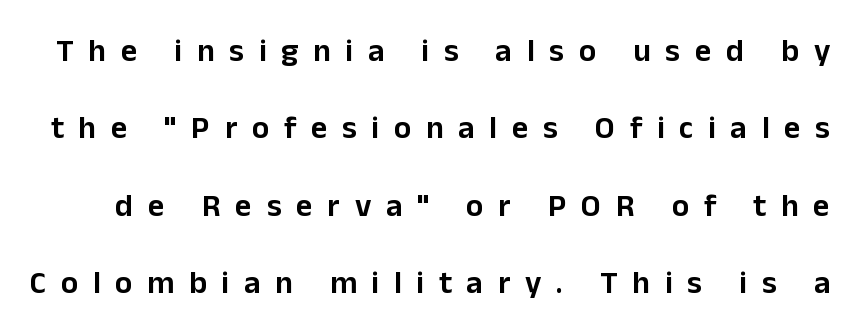
The image shows 32 px sans-serif type, upright; set loose line spacing (2.42x), unusually wide letter spacing (+0.46 em), not underlined; low stroke contrast and a medium x-height.
